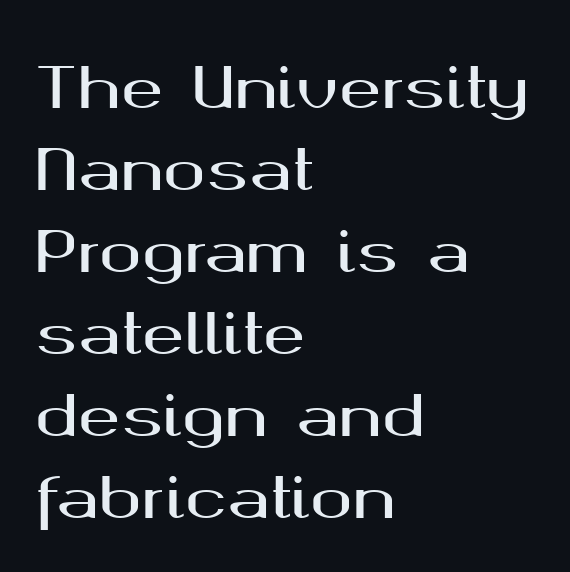
{"serif": "no", "italic": "no", "width": "wide", "stroke_contrast": "medium", "x_height": "medium", "monospaced": "no", "underline": "no", "align": "left", "line_spacing": "normal", "line_spacing_ratio": 1.44, "letter_spacing": "normal", "letter_spacing_em": 0.0, "glyph_px": 57}
